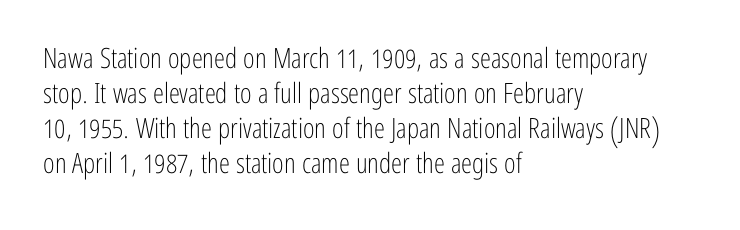
Q: Is the text bold? A: No.
Q: Is the text italic (slanted)? A: No, it is upright.
Q: Is the typeface a serif or a sans-serif typeface? A: Sans-serif.
Q: Is the text underlined? A: No.
Q: How is the paragraph aligned? A: Left-aligned.
Q: Is the spacing between letters normal or unusually wide? A: Normal.
Q: Is the spacing between lines tight, normal or loose? A: Normal.
Q: Width (condensed, normal, or wide)? A: Condensed.
Q: Stroke contrast? A: Low.
Q: x-height? A: Medium.
Q: Monospaced? A: No.
